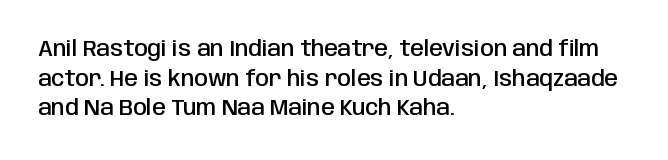
The image shows 22 px text type, upright; set left-aligned, normal line spacing (1.35x), normal letter spacing, not underlined.
